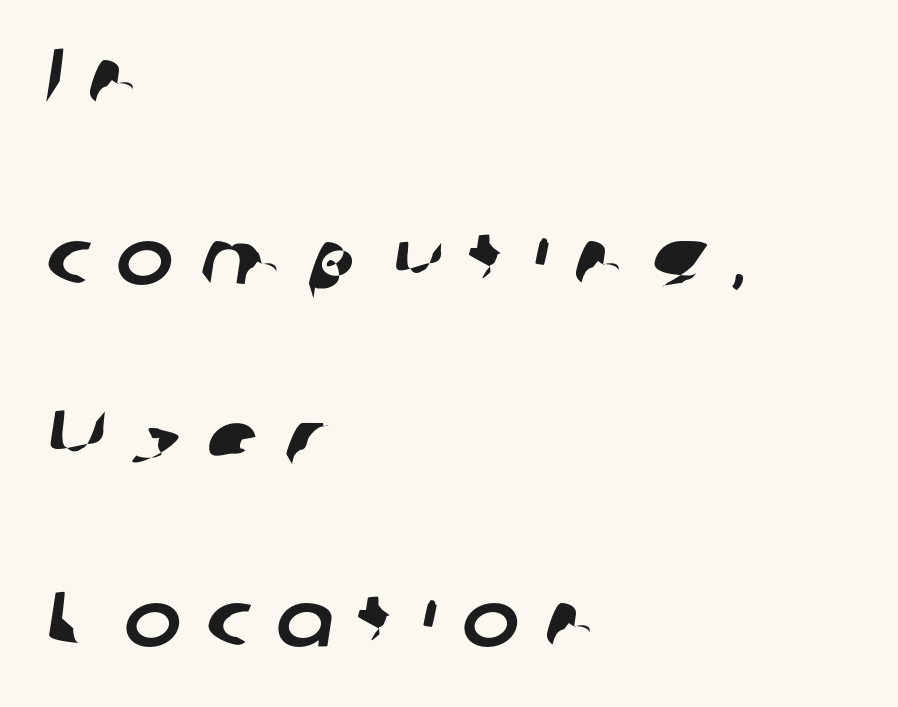
Q: Is the typeface a serif or a sans-serif typeface? A: Sans-serif.
Q: Is the text underlined? A: No.
Q: How is the paragraph aligned? A: Left-aligned.
Q: Is the spacing between letters normal or unusually wide? A: Unusually wide.
Q: Is the spacing between lines tight, normal or loose? A: Loose.
Q: Width (condensed, normal, or wide)? A: Normal.
Q: Stroke contrast? A: Low.
Q: x-height? A: Medium.
Q: Monospaced? A: No.
